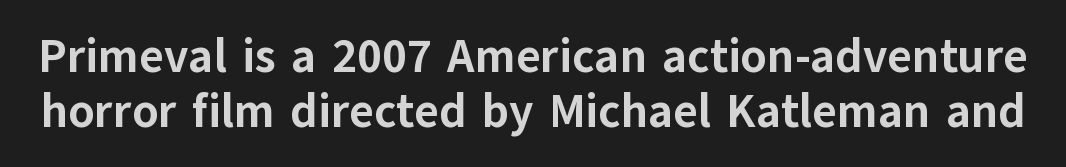
Q: Is the text bold? A: Yes.
Q: Is the text italic (slanted)? A: No, it is upright.
Q: Is the typeface a serif or a sans-serif typeface? A: Sans-serif.
Q: Is the text underlined? A: No.
Q: Is the spacing between letters normal or unusually wide? A: Normal.
Q: Width (condensed, normal, or wide)? A: Normal.
Q: Stroke contrast? A: Low.
Q: x-height? A: Medium.
Q: Monospaced? A: No.
